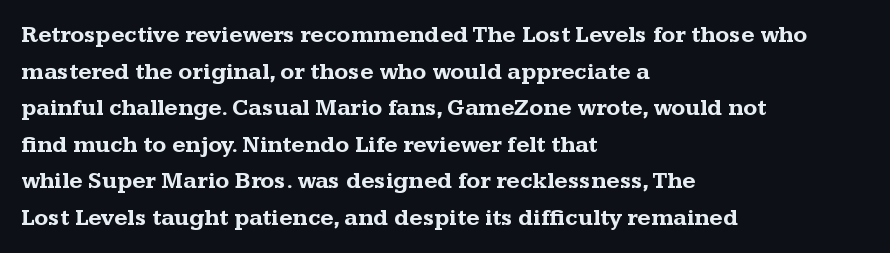
{"italic": "no", "bold": "yes", "underline": "no", "align": "left", "line_spacing": "normal", "line_spacing_ratio": 1.59, "letter_spacing": "normal", "letter_spacing_em": 0.0, "glyph_px": 23}
